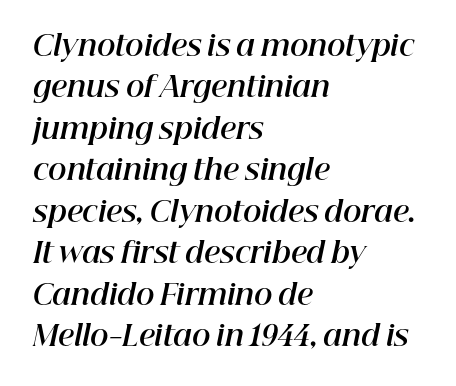
The image shows 28 px bold type, italic (leaning right); set left-aligned, normal line spacing (1.48x), normal letter spacing, not underlined; high stroke contrast and a medium x-height.
